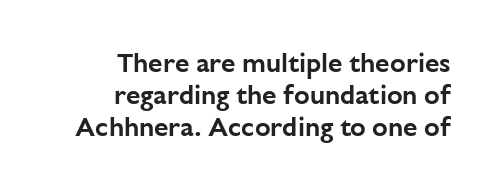
{"italic": "no", "underline": "no", "align": "right", "line_spacing_ratio": 1.24, "letter_spacing": "normal", "letter_spacing_em": 0.0, "glyph_px": 26}
